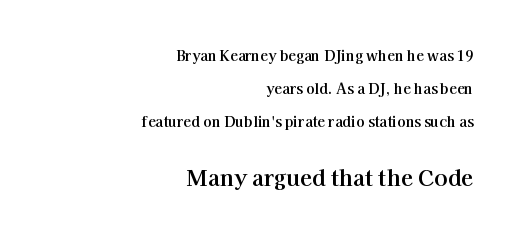
{"italic": "no", "bold": "yes", "underline": "no", "align": "right", "line_spacing": "loose", "line_spacing_ratio": 2.35, "letter_spacing": "normal", "letter_spacing_em": 0.0, "larger_block": "second", "size_ratio": 1.57, "glyph_px": 22}
